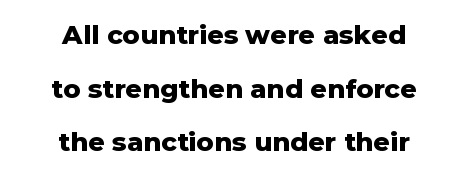
{"italic": "no", "bold": "yes", "underline": "no", "align": "center", "line_spacing": "loose", "line_spacing_ratio": 2.06, "letter_spacing": "normal", "letter_spacing_em": 0.0, "glyph_px": 26}
